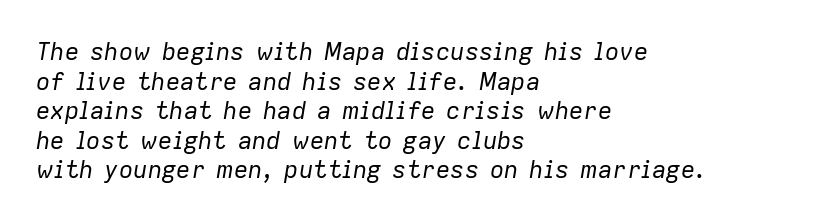
Does extra space separate the letters? No, they use regular spacing. This sample is left-justified, so line endings fall wherever the words run out. This is not heavy type; no bold has been used. Is the type slanted? Yes — the strokes lean at a clear angle. Glance below the letters and you will spot only blank space.
